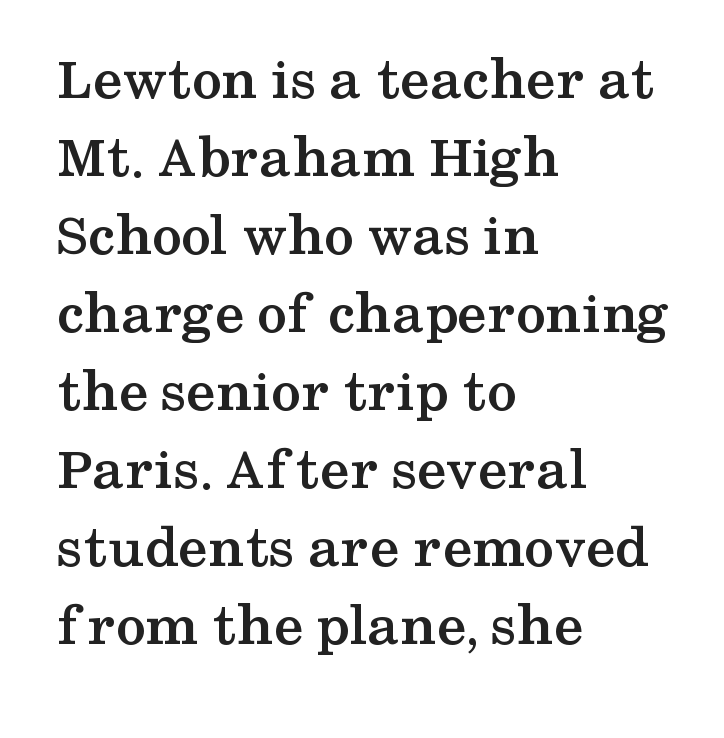
The image shows 60 px semibold, wide serif type, upright; set left-aligned, normal line spacing (1.3x), normal letter spacing, not underlined; medium stroke contrast and a medium x-height.
